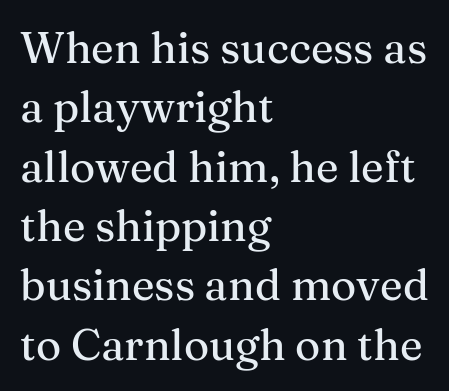
The image shows 43 px serif type, upright; set left-aligned, normal line spacing (1.38x), normal letter spacing, not underlined; medium stroke contrast and a medium x-height.
